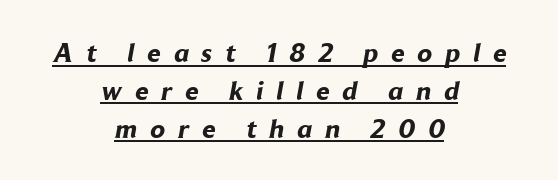
Q: Is the text bold? A: Yes.
Q: Is the text underlined? A: Yes.
Q: How is the paragraph aligned? A: Centered.
Q: Is the spacing between letters normal or unusually wide? A: Unusually wide.
Q: Is the spacing between lines tight, normal or loose? A: Normal.
